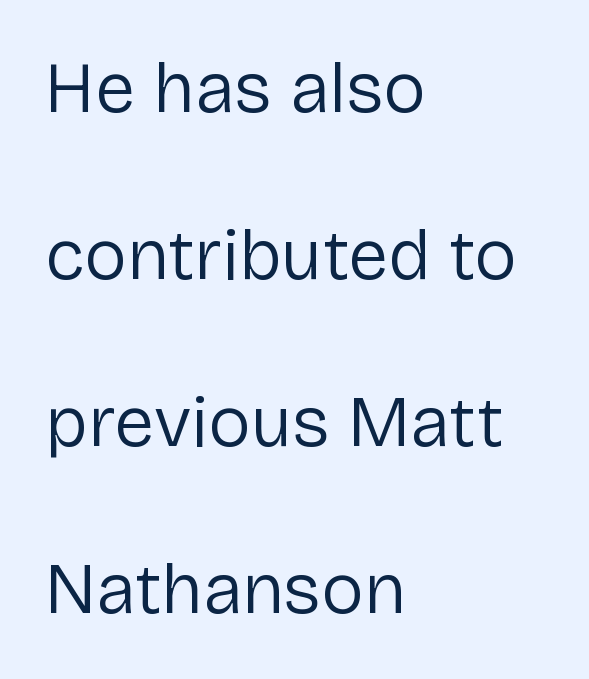
Do the characters align in a grid? No, the font is proportional. Which margin do the lines hug? The left one — the right edge is uneven. Letterform terminals end flat and unadorned throughout the passage. Style check: upright.
